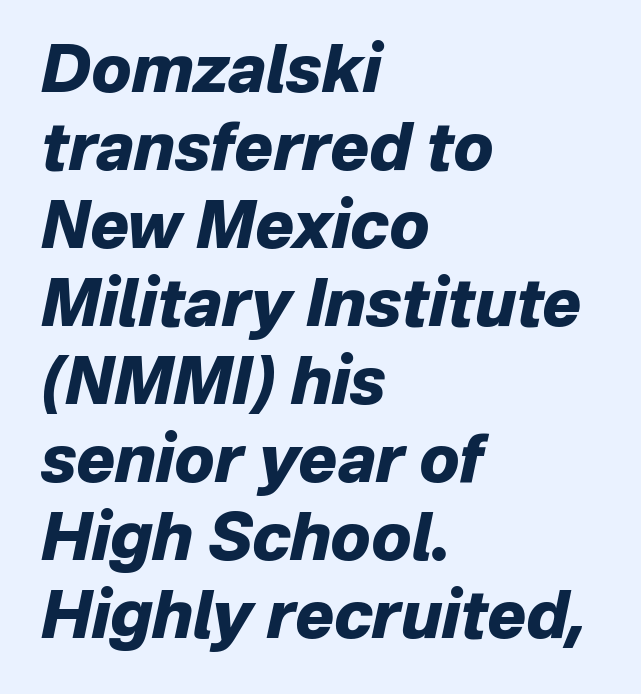
The image shows 65 px heavy type, italic (leaning right); set left-aligned, line spacing 1.2x, normal letter spacing, not underlined; low stroke contrast and a medium x-height.
